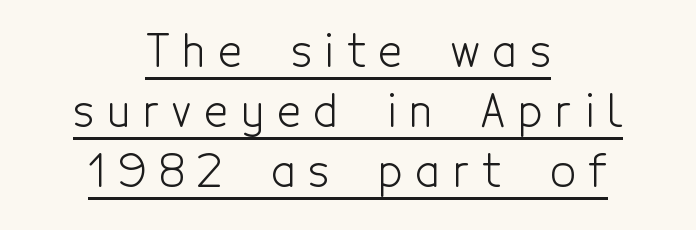
The image shows 45 px light, condensed sans-serif type, upright; set centered, normal line spacing (1.33x), unusually wide letter spacing (+0.29 em), underlined; a medium x-height.
